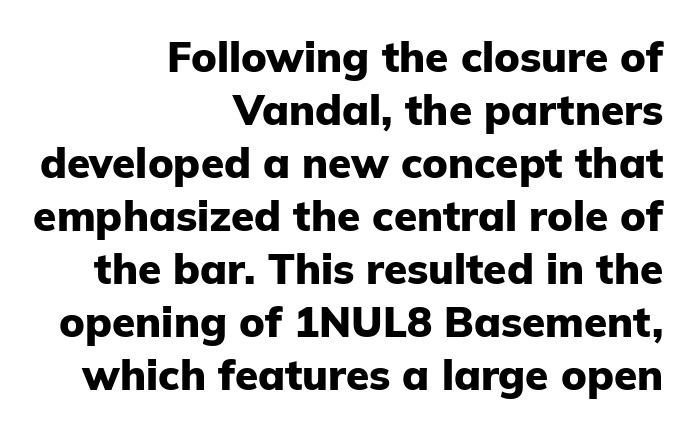
{"serif": "no", "italic": "no", "bold": "yes", "weight": "heavy", "width": "normal", "stroke_contrast": "low", "x_height": "medium", "monospaced": "no", "underline": "no", "align": "right", "line_spacing": "normal", "line_spacing_ratio": 1.26, "letter_spacing": "normal", "letter_spacing_em": 0.0, "glyph_px": 42}
